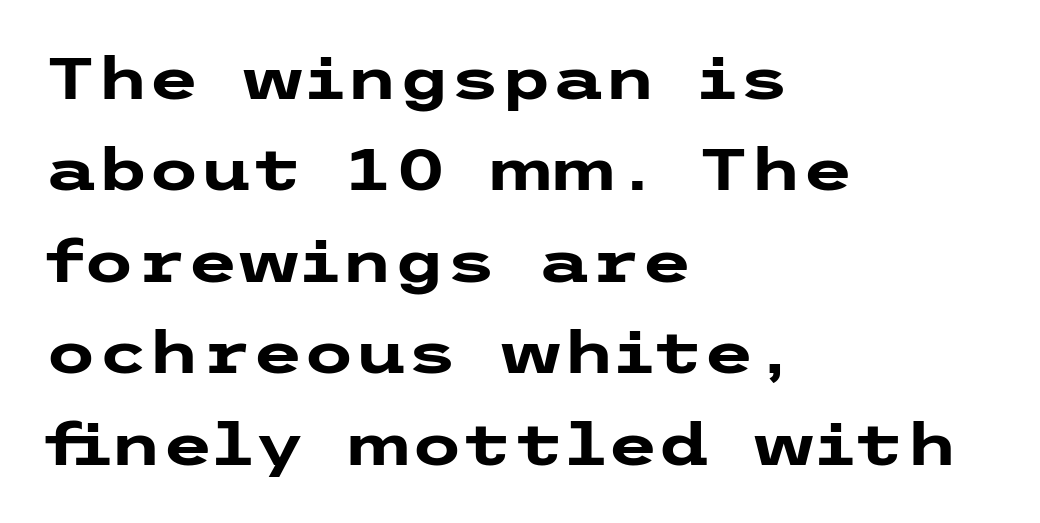
Q: Is the text bold? A: Yes.
Q: Is the text italic (slanted)? A: No, it is upright.
Q: Is the typeface a serif or a sans-serif typeface? A: Sans-serif.
Q: Is the text underlined? A: No.
Q: How is the paragraph aligned? A: Left-aligned.
Q: Is the spacing between letters normal or unusually wide? A: Normal.
Q: Is the spacing between lines tight, normal or loose? A: Normal.
Q: Width (condensed, normal, or wide)? A: Wide.
Q: Stroke contrast? A: Low.
Q: x-height? A: Medium.
